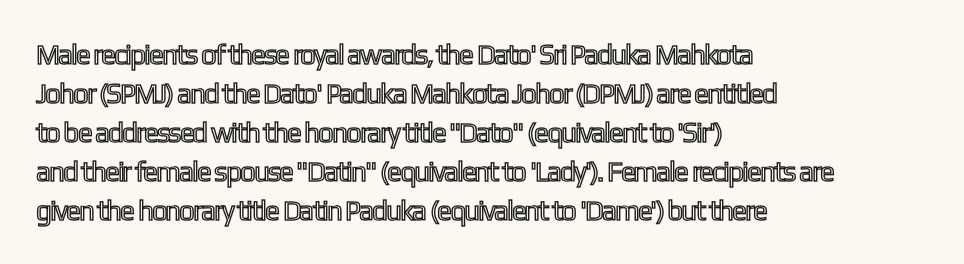
Q: Is the text italic (slanted)? A: No, it is upright.
Q: Is the text underlined? A: No.
Q: How is the paragraph aligned? A: Left-aligned.
Q: Is the spacing between letters normal or unusually wide? A: Normal.
Q: Is the spacing between lines tight, normal or loose? A: Normal.
Q: Width (condensed, normal, or wide)? A: Condensed.
Q: x-height? A: Medium.
Q: Monospaced? A: No.
